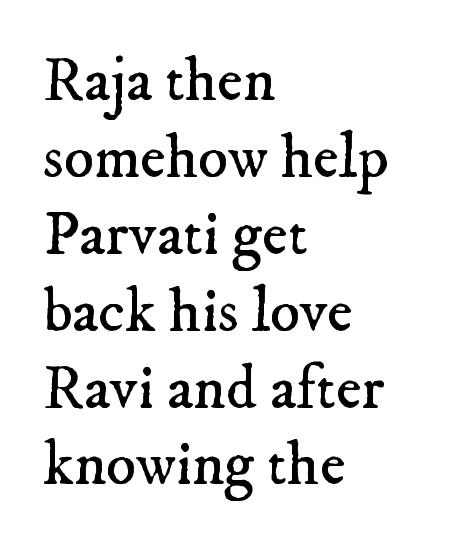
The image shows 62 px regular-weight serif type; set left-aligned, line spacing 1.24x, normal letter spacing, not underlined; low stroke contrast and a small x-height.
